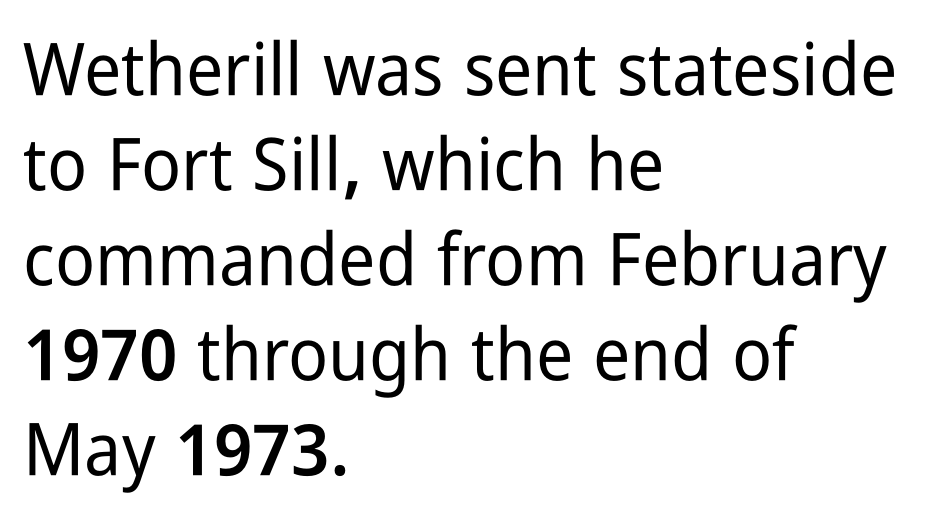
Is there any slant? The stems are plumb. Tracking here is standard; glyphs follow each other at the usual distance. Spacing verdict: proportional, widths tailored to each character. The leading is moderate, giving the passage an even texture.
